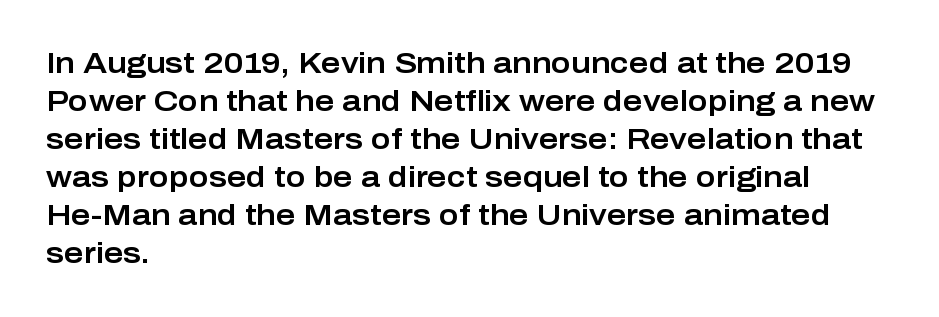
Is the letter spacing exaggerated? No — it looks like the ordinary default. The text block is weighted toward the left margin, trailing off unevenly rightward. Check where the strokes stop: nothing finishes them off — pure sans. If you drew a line through each stem, it would be perfectly vertical. Here the designer chose a conventional face with non-uniform glyph widths. Descenders are the only things crossing below the line.
